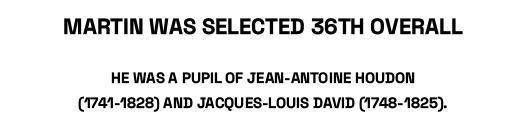
The image shows 22 px bold type, upright; set centered, normal line spacing (1.65x), normal letter spacing, not underlined; the first (top) block is 1.47x larger.
